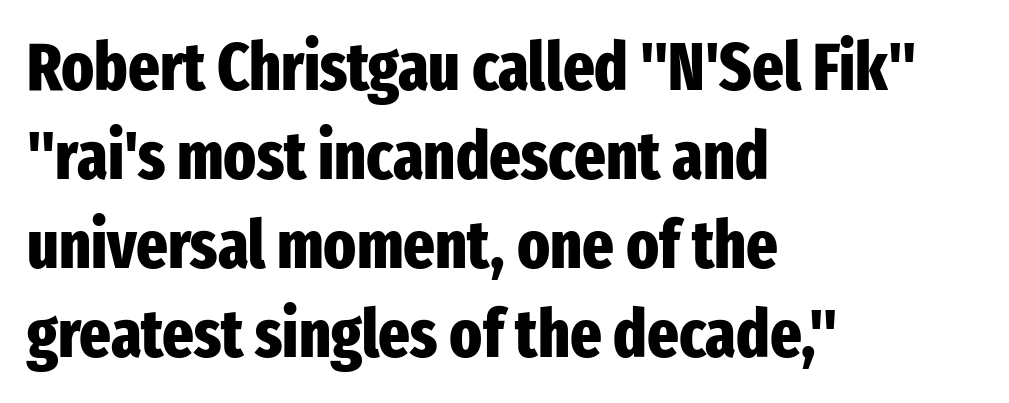
How are the letters spaced? Ordinarily, with no added tracking. The foot of each line stays bare and open. Its strokes are broad and dark, the hallmark of bold type. The paragraph shown leans on its left margin. One glance says typical: line gaps are just what's usual. Regarding serifs, this sample does without them.
